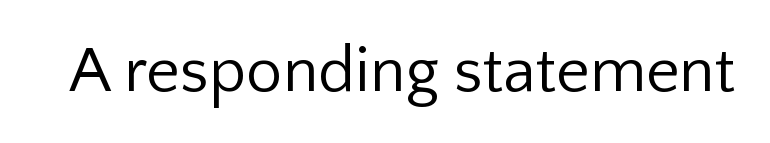
Q: Is the text bold? A: No.
Q: Is the text italic (slanted)? A: No, it is upright.
Q: Is the typeface a serif or a sans-serif typeface? A: Sans-serif.
Q: Is the text underlined? A: No.
Q: Is the spacing between letters normal or unusually wide? A: Normal.
Q: Width (condensed, normal, or wide)? A: Normal.
Q: Stroke contrast? A: Low.
Q: x-height? A: Medium.
Q: Monospaced? A: No.
